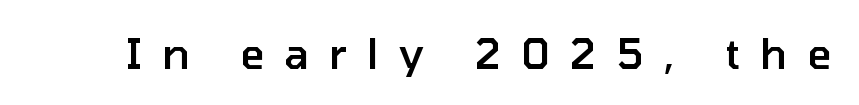
Q: Is the text bold? A: Semi-bold.
Q: Is the text italic (slanted)? A: No, it is upright.
Q: Is the typeface a serif or a sans-serif typeface? A: Sans-serif.
Q: Is the text underlined? A: No.
Q: Is the spacing between letters normal or unusually wide? A: Unusually wide.
Q: Width (condensed, normal, or wide)? A: Normal.
Q: Stroke contrast? A: Low.
Q: x-height? A: Medium.
Q: Monospaced? A: No.
